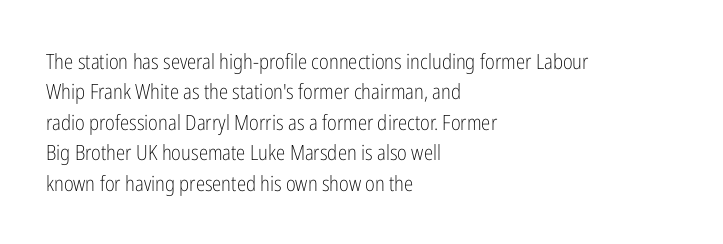
Q: Is the text bold? A: No.
Q: Is the text italic (slanted)? A: No, it is upright.
Q: Is the text underlined? A: No.
Q: How is the paragraph aligned? A: Left-aligned.
Q: Is the spacing between letters normal or unusually wide? A: Normal.
Q: Is the spacing between lines tight, normal or loose? A: Normal.
